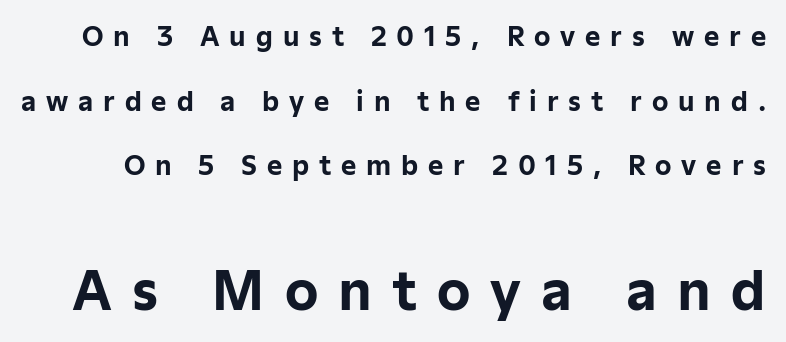
Is the lower block the larger one? Yes — the lower block carries the bigger type. This rendering employs a face without finishing strokes, i.e., a sans-serif. Chunky letters — that's bold for sure. The baseline area is clear. Letter spacing: wide. Rows of type keep a wide berth in the vertical direction.
